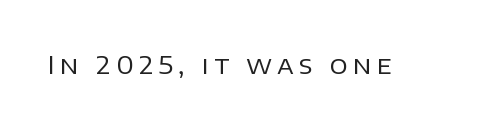
{"italic": "no", "bold": "no", "underline": "no", "letter_spacing": "wide", "letter_spacing_em": 0.21, "glyph_px": 25}
